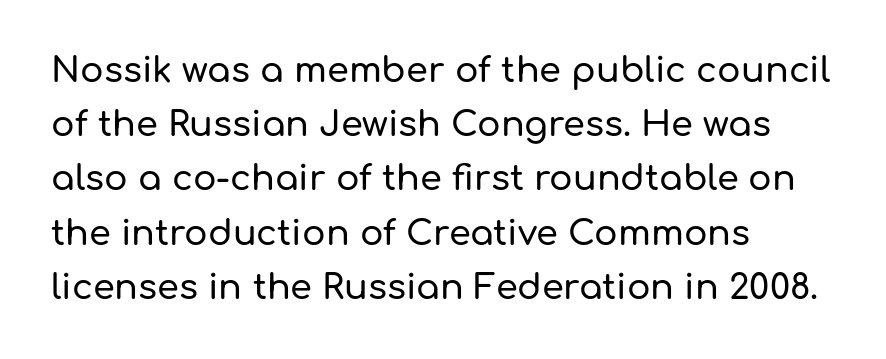
Q: Is the text italic (slanted)? A: No, it is upright.
Q: Is the typeface a serif or a sans-serif typeface? A: Sans-serif.
Q: Is the text underlined? A: No.
Q: How is the paragraph aligned? A: Left-aligned.
Q: Is the spacing between letters normal or unusually wide? A: Normal.
Q: Is the spacing between lines tight, normal or loose? A: Normal.
Q: Width (condensed, normal, or wide)? A: Normal.
Q: Stroke contrast? A: Low.
Q: x-height? A: Medium.
Q: Monospaced? A: No.
